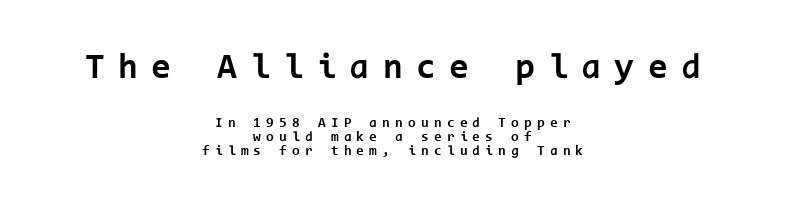
The image shows 36 px bold sans-serif type, upright, monospaced; set centered, tight line spacing (1.01x), unusually wide letter spacing (+0.37 em), not underlined; the first (top) block is 2.57x larger; low stroke contrast and a medium x-height.
